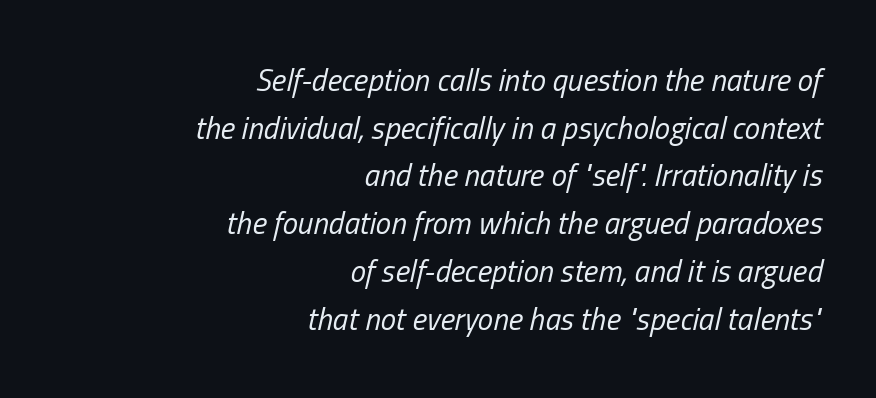
This sample has the flowing, uneven cadence of proportional lettering. Only glyphs here, with clear space below each row. If you drew a line through each stem, it would be angled. Teacher's note: observe the even right margin — that is flush-right alignment.
